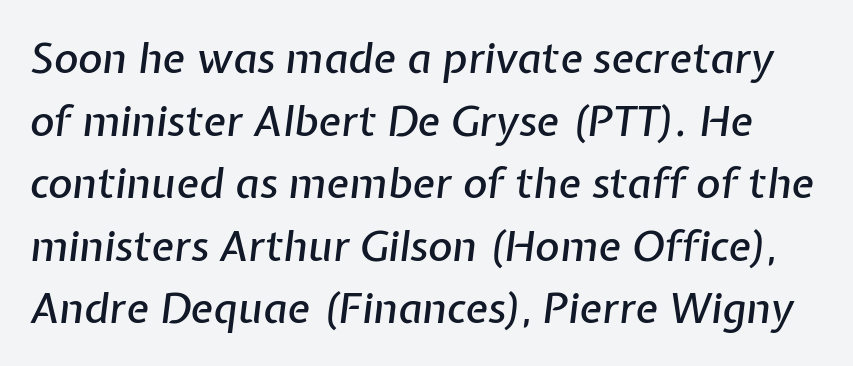
Type without underlining. The line-height multiplier appears to be the usual default. This sample uses plain, unmodified letter spacing. Does the lettering tilt? It does — this is italic. You could not count columns in this text — the font is proportionally spaced.
